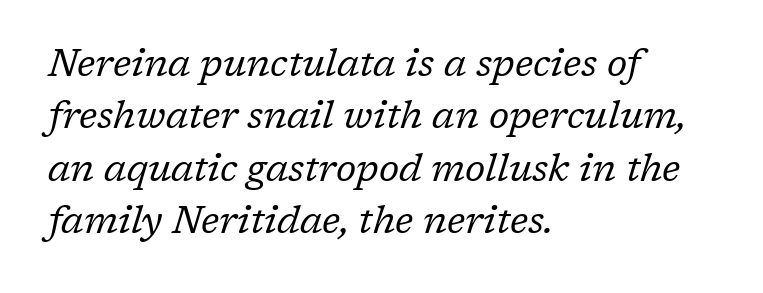
The image shows 38 px regular-weight serif type, italic (leaning right); set left-aligned, normal line spacing (1.38x), normal letter spacing, not underlined; low stroke contrast and a medium x-height.
